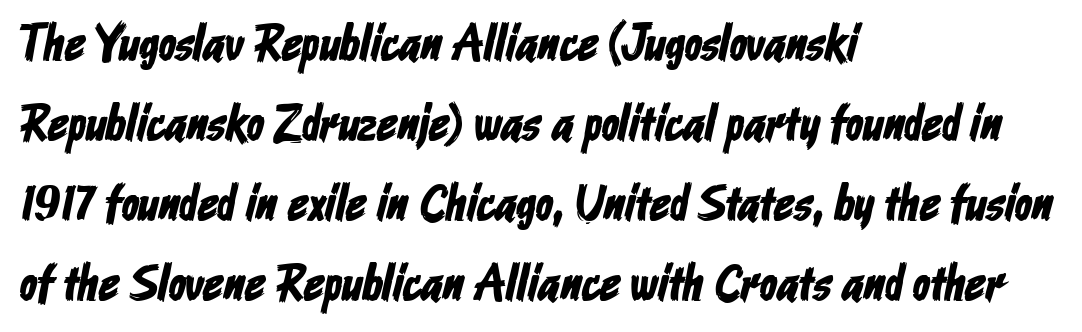
Q: Is the typeface a serif or a sans-serif typeface? A: Sans-serif.
Q: Is the text underlined? A: No.
Q: How is the paragraph aligned? A: Left-aligned.
Q: Is the spacing between letters normal or unusually wide? A: Normal.
Q: Is the spacing between lines tight, normal or loose? A: Normal.
Q: Width (condensed, normal, or wide)? A: Condensed.
Q: Stroke contrast? A: Low.
Q: x-height? A: Medium.
Q: Monospaced? A: No.
